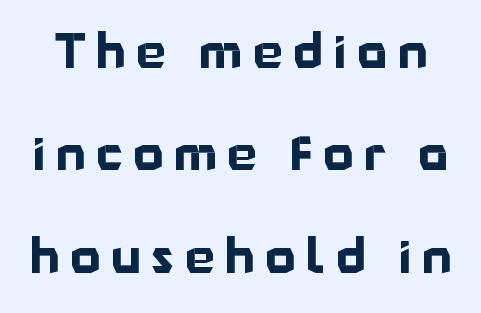
{"serif": "no", "italic": "no", "bold": "yes", "weight": "bold", "width": "normal", "stroke_contrast": "low", "x_height": "medium", "monospaced": "no", "underline": "no", "line_spacing": "loose", "line_spacing_ratio": 2.18, "letter_spacing": "wide", "letter_spacing_em": 0.23, "glyph_px": 47}
